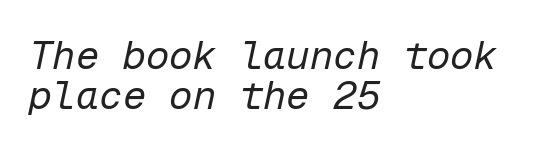
Q: Is the text bold? A: No.
Q: Is the text italic (slanted)? A: Yes, it leans right by about 12 degrees.
Q: Is the text underlined? A: No.
Q: How is the paragraph aligned? A: Left-aligned.
Q: Is the spacing between letters normal or unusually wide? A: Normal.
Q: Is the spacing between lines tight, normal or loose? A: Tight.
Q: Width (condensed, normal, or wide)? A: Normal.
Q: Stroke contrast? A: Low.
Q: x-height? A: Medium.
Q: Monospaced? A: Yes.
